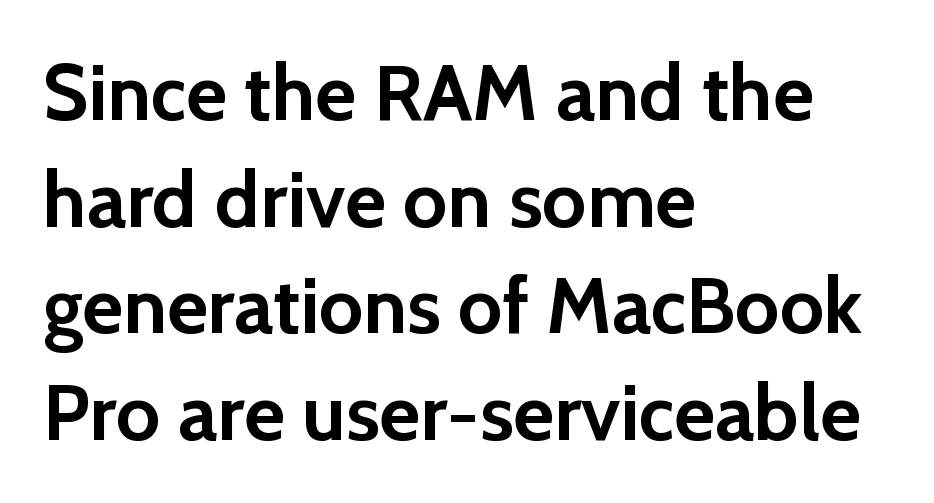
{"serif": "no", "italic": "no", "bold": "yes", "weight": "semibold", "width": "normal", "x_height": "medium", "monospaced": "no", "underline": "no", "align": "left", "line_spacing": "normal", "line_spacing_ratio": 1.35, "letter_spacing": "normal", "letter_spacing_em": 0.0, "glyph_px": 79}
